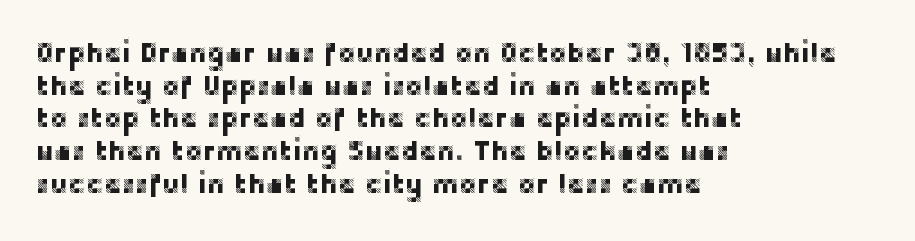
{"italic": "no", "underline": "no", "align": "left", "line_spacing_ratio": 1.21, "letter_spacing": "normal", "letter_spacing_em": 0.0, "glyph_px": 27}
